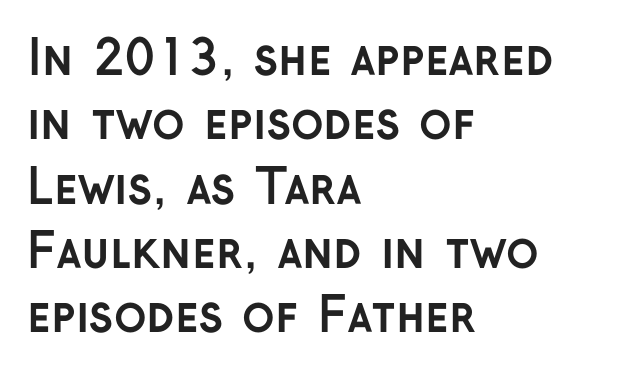
The space beneath each line is pristine and unruled. Bold? Absolutely — the strokes are thick and heavy. The lettering holds an erect, upright posture throughout. Unlike a traditional serif, this face leaves its strokes unadorned. Notice how descenders clear the ascenders below comfortably — that's standard leading.
